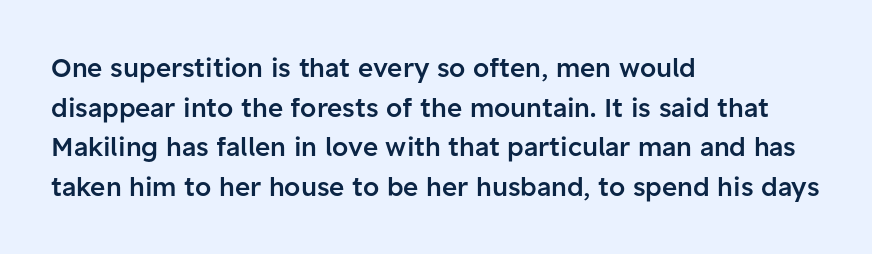
Q: Is the text bold? A: Semi-bold.
Q: Is the text italic (slanted)? A: No, it is upright.
Q: Is the text underlined? A: No.
Q: How is the paragraph aligned? A: Left-aligned.
Q: Is the spacing between letters normal or unusually wide? A: Normal.
Q: Is the spacing between lines tight, normal or loose? A: Normal.
